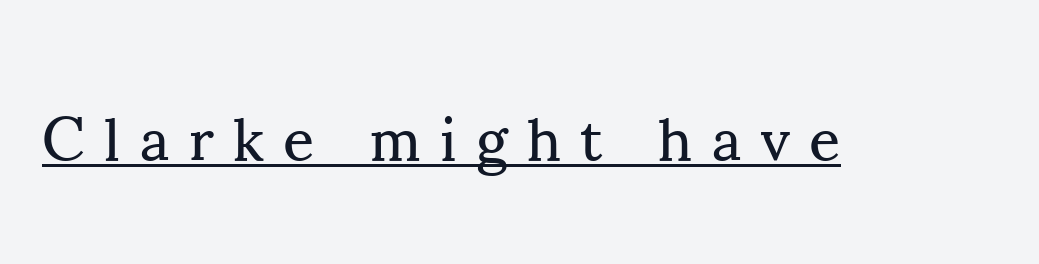
The typesetter has applied underlining to the passage shown. The face used here is seriffed, in the tradition of book romans. When letters stand straight like this, we call the style roman or upright. The type is letterspaced generously, with wide tracking. Do the characters align in a grid? No, the font is proportional. These glyphs show unthickened strokes, regular width or finer.
